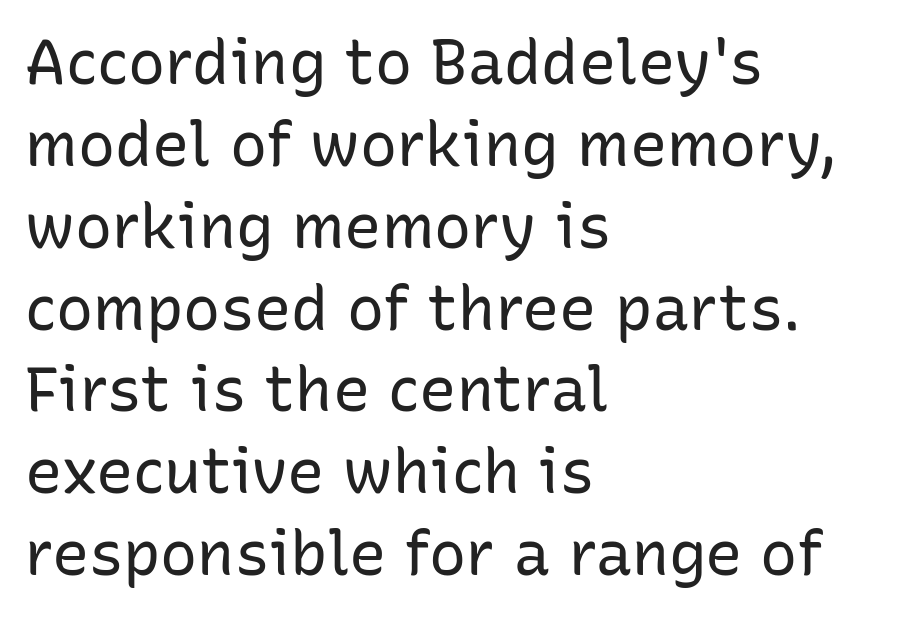
Q: Is the text bold? A: No.
Q: Is the text italic (slanted)? A: No, it is upright.
Q: Is the typeface a serif or a sans-serif typeface? A: Sans-serif.
Q: Is the text underlined? A: No.
Q: How is the paragraph aligned? A: Left-aligned.
Q: Is the spacing between letters normal or unusually wide? A: Normal.
Q: Is the spacing between lines tight, normal or loose? A: Normal.
Q: Width (condensed, normal, or wide)? A: Normal.
Q: Stroke contrast? A: Low.
Q: x-height? A: Medium.
Q: Monospaced? A: No.
